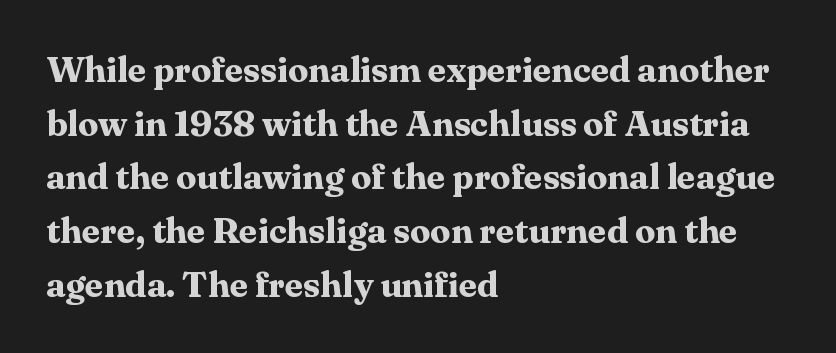
The image shows 36 px bold serif type, upright; set left-aligned, normal line spacing (1.49x), normal letter spacing, not underlined; medium stroke contrast and a medium x-height.
